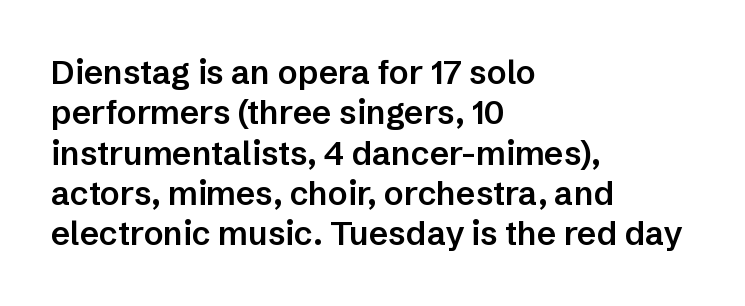
Q: Is the text bold? A: Semi-bold.
Q: Is the text italic (slanted)? A: No, it is upright.
Q: Is the typeface a serif or a sans-serif typeface? A: Sans-serif.
Q: Is the text underlined? A: No.
Q: How is the paragraph aligned? A: Left-aligned.
Q: Is the spacing between letters normal or unusually wide? A: Normal.
Q: Width (condensed, normal, or wide)? A: Normal.
Q: Stroke contrast? A: Low.
Q: x-height? A: Medium.
Q: Monospaced? A: No.
